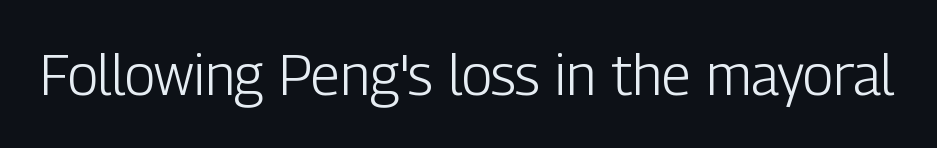
The cut favours lightness, reaching ordinary text weight at its darkest. Note the varied advance widths — an 'i' is clearly narrower than an 'm'. Is the letter spacing exaggerated? No — it looks like the ordinary default. A clean baseline with only descenders dipping below it. In terms of letterform style, serifs are entirely absent. Characters remain perfectly vertical along every line.
